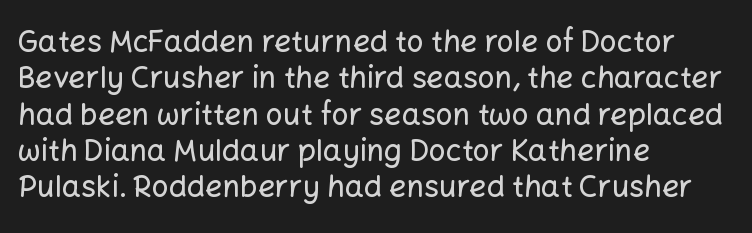
{"serif": "no", "italic": "no", "width": "normal", "stroke_contrast": "low", "x_height": "medium", "monospaced": "no", "underline": "no", "align": "left", "line_spacing_ratio": 1.21, "letter_spacing": "normal", "letter_spacing_em": 0.0, "glyph_px": 30}
